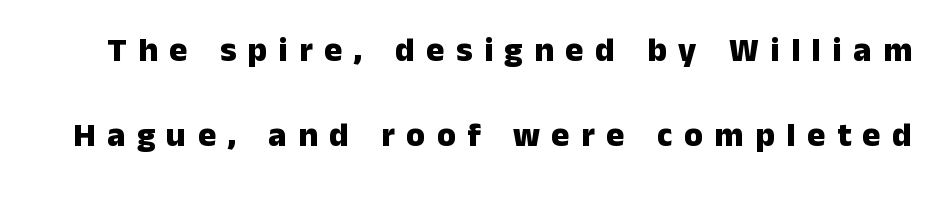
Grotesque or geometric, the face here clearly has no serifs. Every letter is thick-stroked: bold, no question. Words appear elongated and porous because spacing is wide. The face used here is proportionally spaced, like ordinary book or web type. Quick note: not italic, upright.
